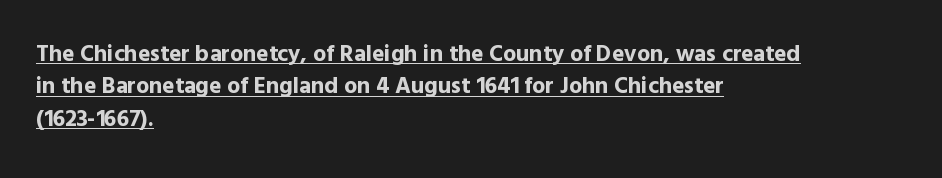
Q: Is the text bold? A: Yes.
Q: Is the text italic (slanted)? A: No, it is upright.
Q: Is the text underlined? A: Yes.
Q: How is the paragraph aligned? A: Left-aligned.
Q: Is the spacing between letters normal or unusually wide? A: Normal.
Q: Is the spacing between lines tight, normal or loose? A: Normal.
